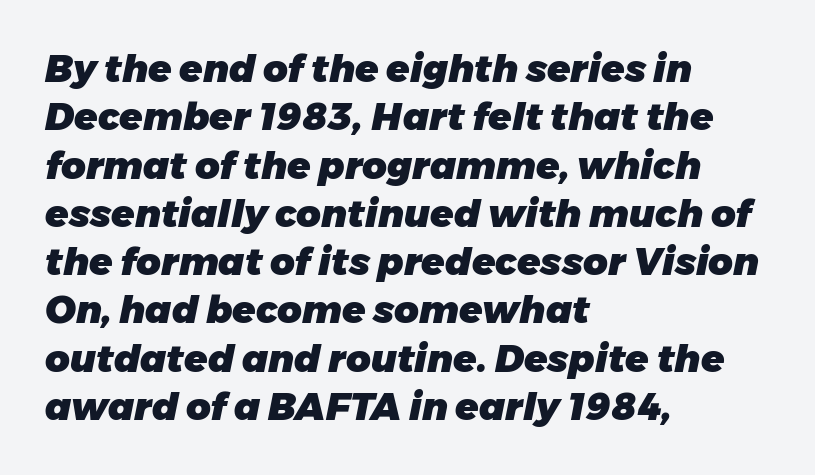
{"italic": "yes", "lean": "right", "slant_degrees": 11, "bold": "yes", "weight": "heavy", "width": "normal", "stroke_contrast": "low", "x_height": "medium", "monospaced": "no", "underline": "no", "align": "left", "line_spacing": "normal", "line_spacing_ratio": 1.27, "letter_spacing": "normal", "letter_spacing_em": 0.0, "glyph_px": 38}
